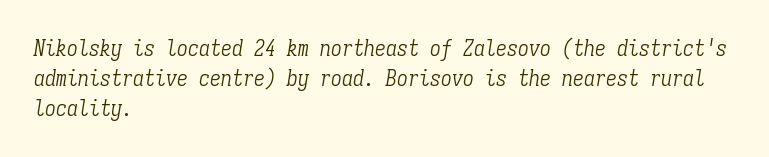
Plain, unruled lines of type. Think standard paragraph weight, or any step lighter than that. Observe the ordinary spacing: letters are neighbours, not strangers. Notice how the stems are inclined rather than vertical — that's the hallmark of italics. The lines in this sample share a left origin and differ only in where they stop.
